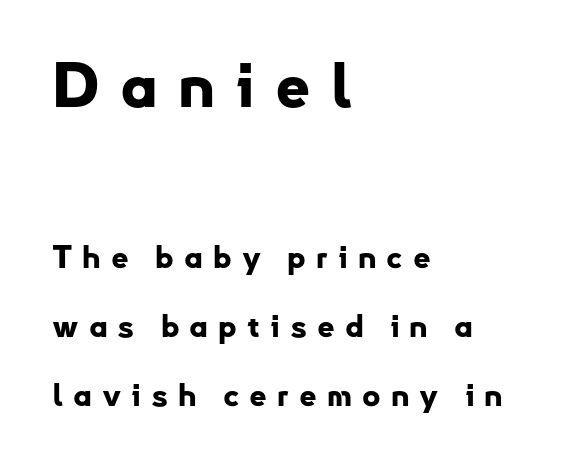
Q: Is the text bold? A: Yes.
Q: Is the text italic (slanted)? A: No, it is upright.
Q: Is the typeface a serif or a sans-serif typeface? A: Sans-serif.
Q: Is the text underlined? A: No.
Q: How is the paragraph aligned? A: Left-aligned.
Q: Is the spacing between letters normal or unusually wide? A: Unusually wide.
Q: Is the spacing between lines tight, normal or loose? A: Loose.
Q: Which block of text is set in a larger size, the first (top) or the second (bottom)? A: The first (top) one.
Q: Width (condensed, normal, or wide)? A: Normal.
Q: Stroke contrast? A: Low.
Q: x-height? A: Small.
Q: Monospaced? A: No.
